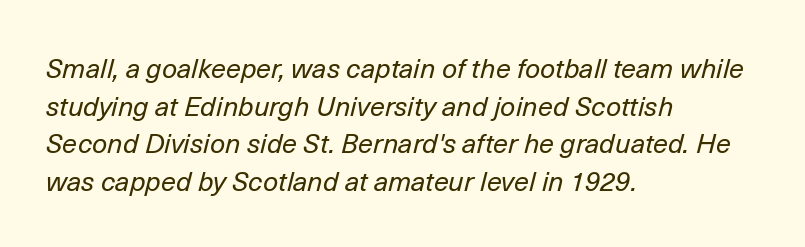
The image shows 27 px text type, italic (leaning right); set left-aligned, normal line spacing (1.39x), normal letter spacing, not underlined.
